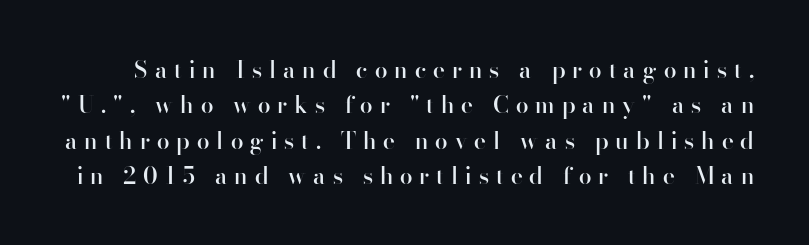
The image shows 23 px text type, upright; set normal line spacing (1.54x), unusually wide letter spacing (+0.31 em), not underlined.
